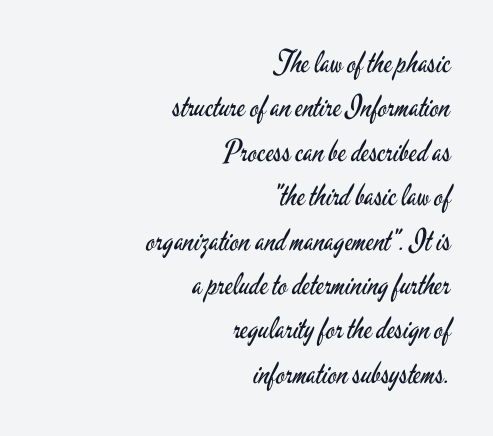
Q: Is the text bold? A: No.
Q: Is the text italic (slanted)? A: Yes.
Q: Is the typeface a serif or a sans-serif typeface? A: Sans-serif.
Q: Is the text underlined? A: No.
Q: How is the paragraph aligned? A: Right-aligned.
Q: Is the spacing between letters normal or unusually wide? A: Normal.
Q: Is the spacing between lines tight, normal or loose? A: Normal.
Q: Width (condensed, normal, or wide)? A: Condensed.
Q: Stroke contrast? A: Low.
Q: x-height? A: Small.
Q: Monospaced? A: No.
